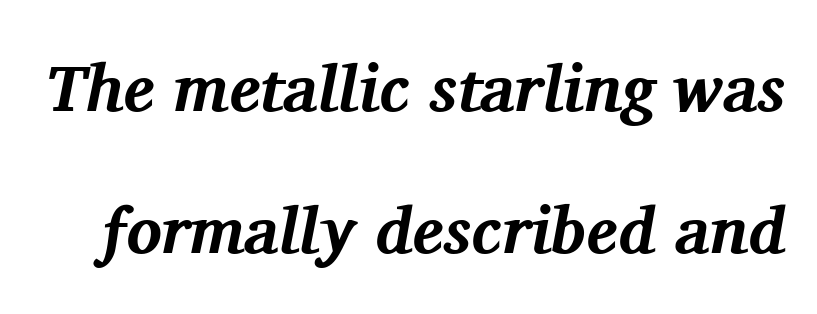
A clean baseline with only descenders dipping below it. Notice how thick the strokes are: this is what a full bold looks like. Does the type have serifs? Yes, each stem ends in a small foot. Style check: oblique. The passage shown has conventional tracking throughout.
